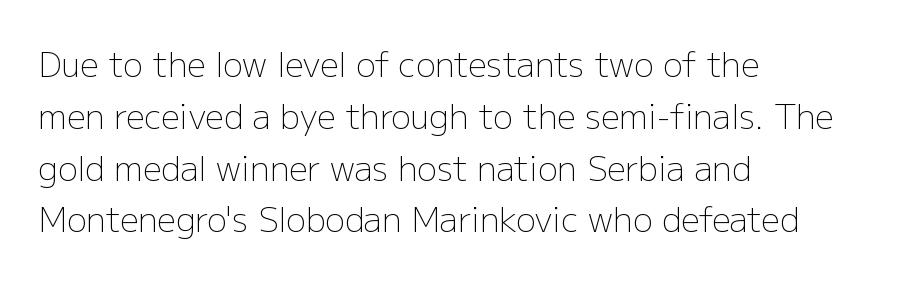
Spacing between characters is what you'd get straight out of the box. Looks like regular typesetting: each glyph gets only the width it needs. Is there any slant? The stems are plumb. Serif or sans? Sans — the stroke terminals are bare. This is not heavy type; no bold has been used. Reading down the column, the eye jumps a familiar distance to each next line.
